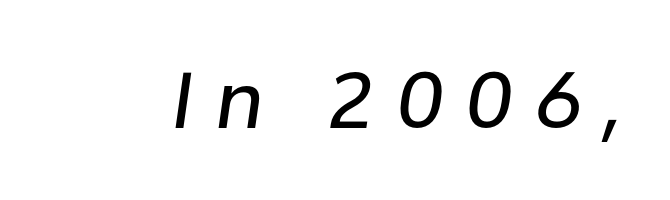
Stem width sits at or under what a default text font uses. The font's italic variant was chosen for this text. A typesetter would call this proportional, since set widths differ per character. The zone under the glyphs is completely vacant. This rendering widens character spacing well past its baseline value.
